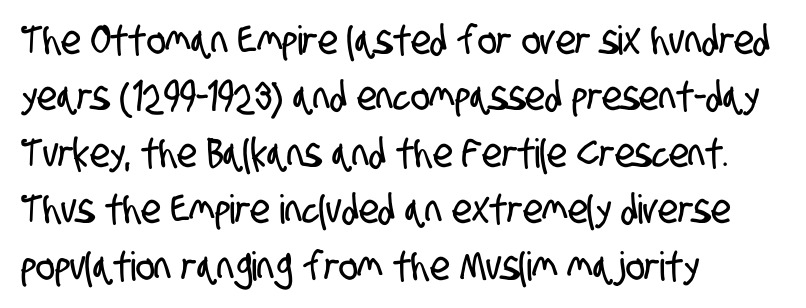
If you drew a ruler down the left edge, every line would touch it. Underline: absent. In terms of leading, this rendering sits right in the middle. Letter spacing: default.
